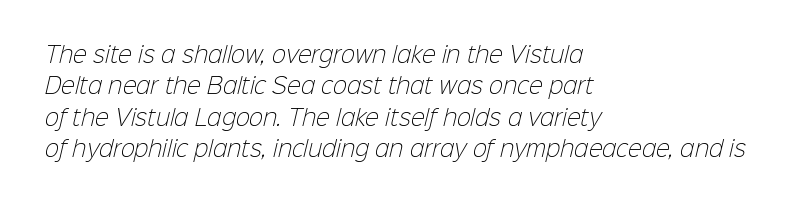
The image shows 21 px text type; set left-aligned, normal line spacing (1.49x), normal letter spacing, not underlined.
